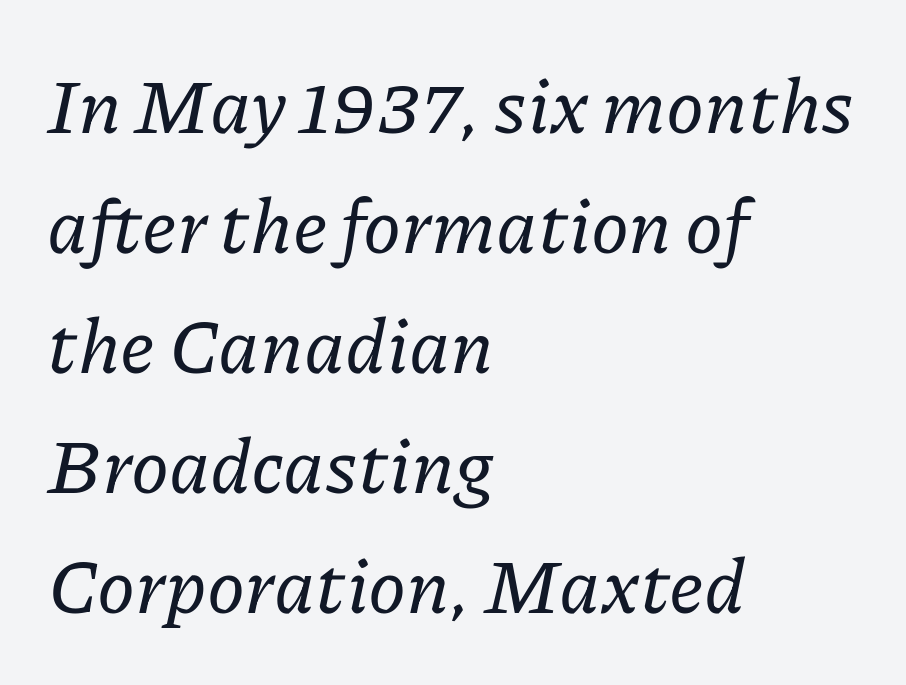
Leftover space on each line is placed entirely after the last word. The words here are not underlined. Note the varied advance widths — an 'i' is clearly narrower than an 'm'. A typesetter would label this face a serif. The type is set solid horizontally, with unmodified tracking.
